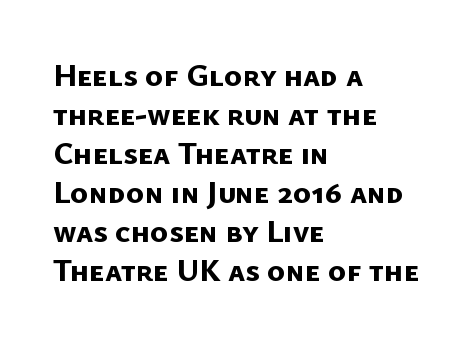
Q: Is the text bold? A: Yes.
Q: Is the typeface a serif or a sans-serif typeface? A: Sans-serif.
Q: Is the text underlined? A: No.
Q: How is the paragraph aligned? A: Left-aligned.
Q: Is the spacing between letters normal or unusually wide? A: Normal.
Q: Is the spacing between lines tight, normal or loose? A: Normal.
Q: Width (condensed, normal, or wide)? A: Normal.
Q: Stroke contrast? A: Low.
Q: x-height? A: Medium.
Q: Monospaced? A: No.
